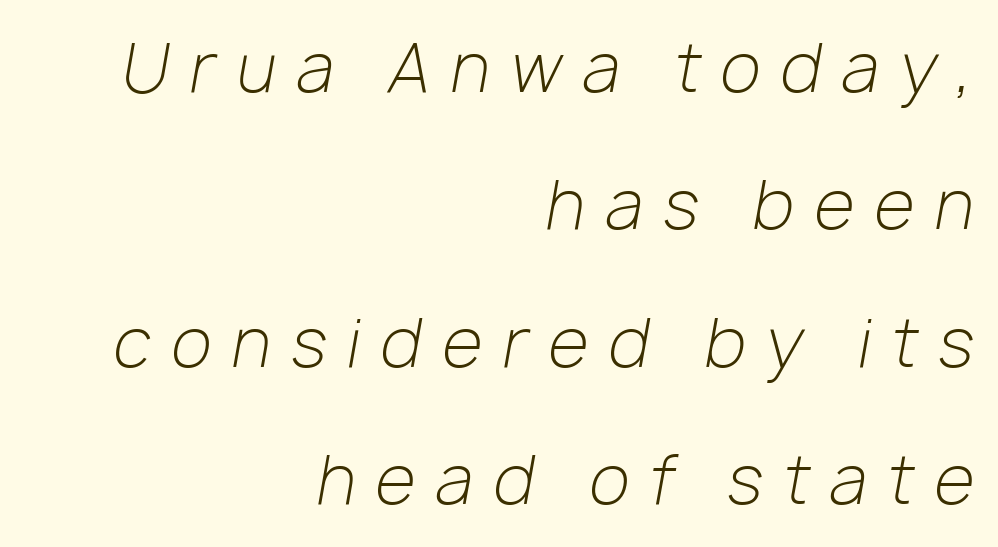
Notice how the passage keeps a crisp vertical edge on the right only. Honestly, there is no underline to notice here at all. Think of a printed novel: that variable character pitch is what you see here. The weight would be labelled regular, book, light, or lighter still. The rendering inserts visible extra space after every character.
